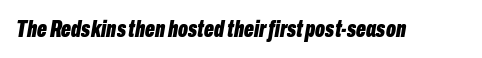
Looking at the ascenders, they clearly lean. Caption: standard tracking, unaltered. Pretty heavy lettering here — definitely bold. The baseline area is clear.
